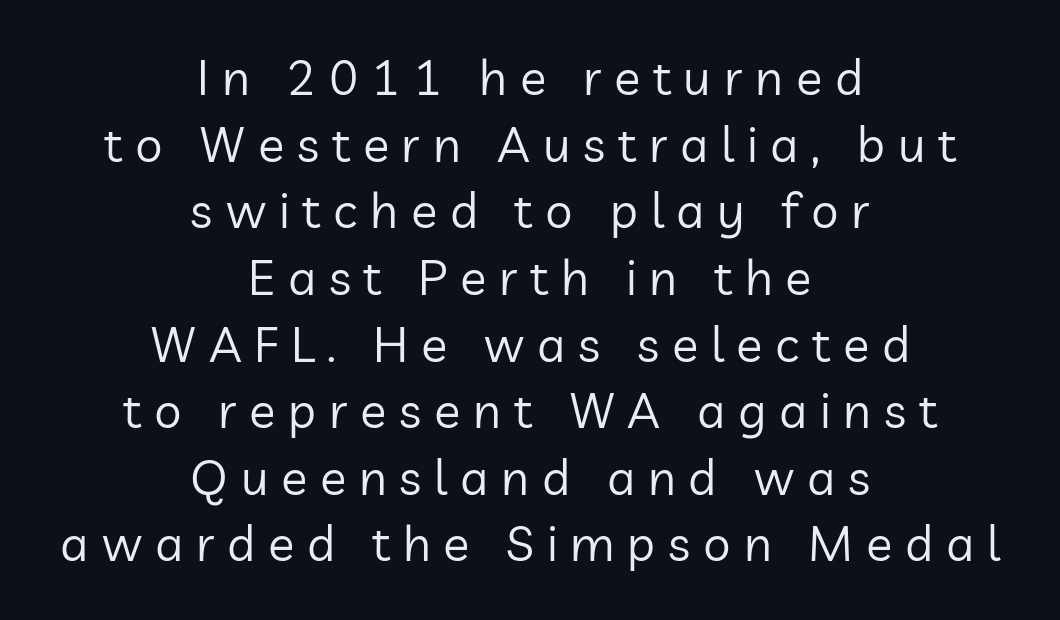
The image shows 49 px regular-weight sans-serif type, upright; set centered, normal line spacing (1.36x), unusually wide letter spacing (+0.26 em), not underlined; low stroke contrast and a medium x-height.
